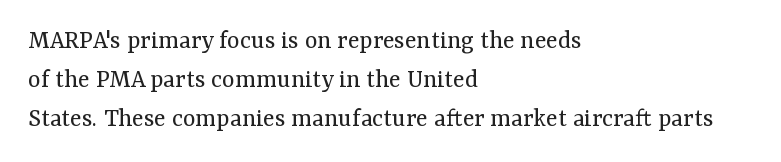
{"italic": "no", "bold": "no", "underline": "no", "align": "left", "line_spacing": "normal", "line_spacing_ratio": 1.44, "letter_spacing": "normal", "letter_spacing_em": 0.0, "glyph_px": 27}
